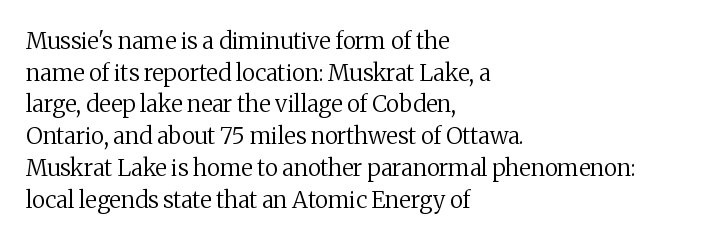
Q: Is the text bold? A: No.
Q: Is the text italic (slanted)? A: No, it is upright.
Q: Is the text underlined? A: No.
Q: How is the paragraph aligned? A: Left-aligned.
Q: Is the spacing between letters normal or unusually wide? A: Normal.
Q: Is the spacing between lines tight, normal or loose? A: Normal.
